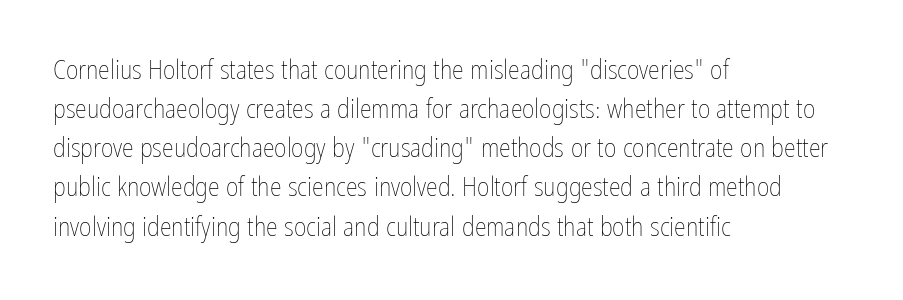
Default kerning and tracking; the words read as compact shapes. No heavy texture on the line: the type isn't bold. A roman cut, with each character standing at attention. Notice how the passage keeps a crisp vertical edge on the left only. Bare-footed words on every line.
